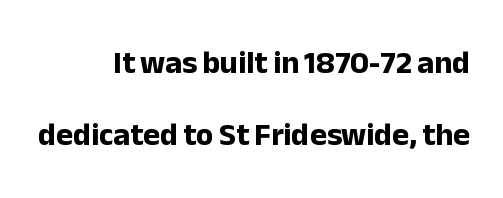
{"serif": "no", "italic": "no", "bold": "yes", "weight": "bold", "width": "normal", "stroke_contrast": "low", "x_height": "medium", "monospaced": "no", "underline": "no", "align": "right", "line_spacing": "loose", "line_spacing_ratio": 2.25, "letter_spacing": "normal", "letter_spacing_em": 0.0, "glyph_px": 32}
